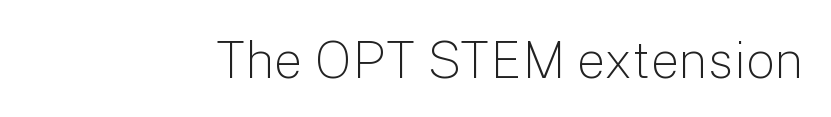
Underline: absent. Nothing heavy about these letters — not bold at all. The letters sit at their default tracking, neither squeezed nor spread. Looks like regular typesetting: each glyph gets only the width it needs. The lettering holds an erect, upright posture throughout.
